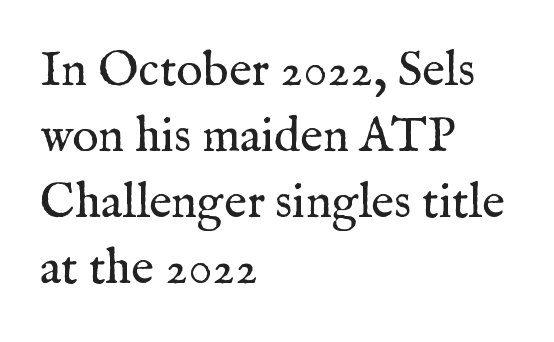
The image shows 49 px regular-weight serif type, upright; set left-aligned, normal line spacing (1.35x), normal letter spacing, not underlined; medium stroke contrast and a medium x-height.
